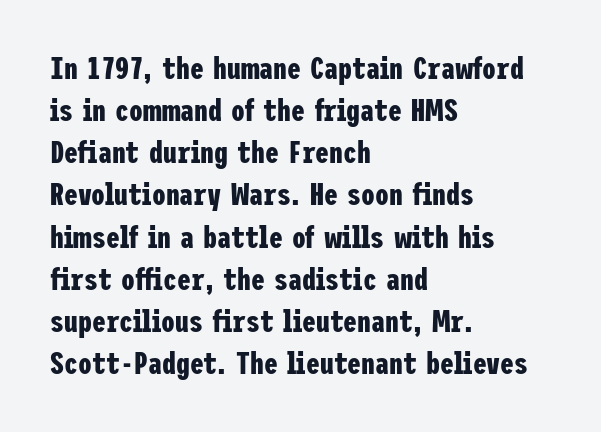
Does extra space separate the letters? No, they use regular spacing. Notice how the passage keeps a crisp vertical edge on the left only. A roman cut, with each character standing at attention. A normal amount of white space separates one row of letters from the next. These lines are composed in type without serifs.
